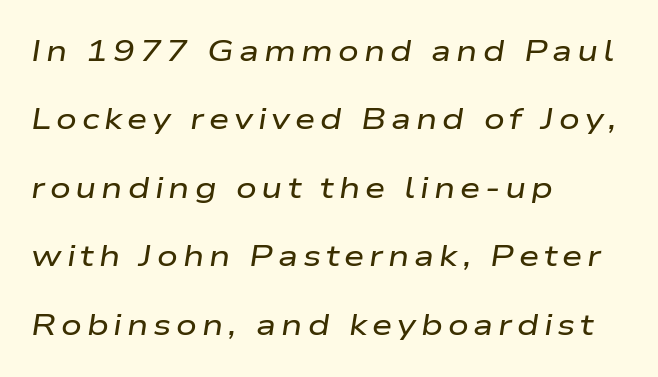
The passage shown leans; its letterforms are oblique. Varying glyph widths throughout — classic text-font behaviour. Check under the words: just untouched page. Compared with a centered layout, this one pins lines to the left instead.
